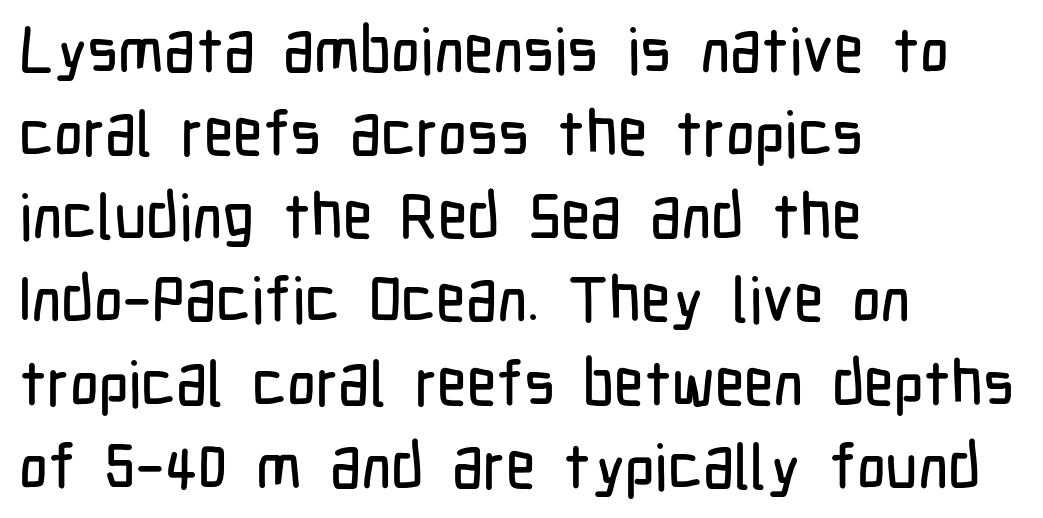
Q: Is the text italic (slanted)? A: No, it is upright.
Q: Is the typeface a serif or a sans-serif typeface? A: Sans-serif.
Q: Is the text underlined? A: No.
Q: How is the paragraph aligned? A: Left-aligned.
Q: Is the spacing between letters normal or unusually wide? A: Normal.
Q: Is the spacing between lines tight, normal or loose? A: Normal.
Q: Width (condensed, normal, or wide)? A: Condensed.
Q: Stroke contrast? A: Low.
Q: x-height? A: Medium.
Q: Monospaced? A: No.
